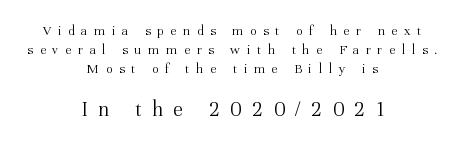
Vertical spacing — default. Where is the straight margin? There isn't one; the lines are centered. Does the bottom block carry the larger type? Yes, it does. The tracking jumps out immediately: characters are airy and widely separated.
